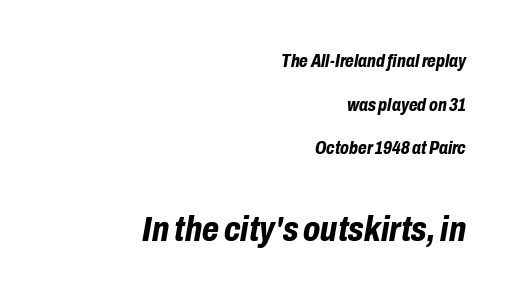
{"italic": "yes", "lean": "right", "slant_degrees": 10, "bold": "yes", "weight": "bold", "width": "condensed", "stroke_contrast": "low", "x_height": "medium", "monospaced": "no", "underline": "no", "align": "right", "line_spacing": "loose", "line_spacing_ratio": 2.42, "letter_spacing": "normal", "letter_spacing_em": 0.0, "larger_block": "second", "size_ratio": 1.94, "glyph_px": 35}
